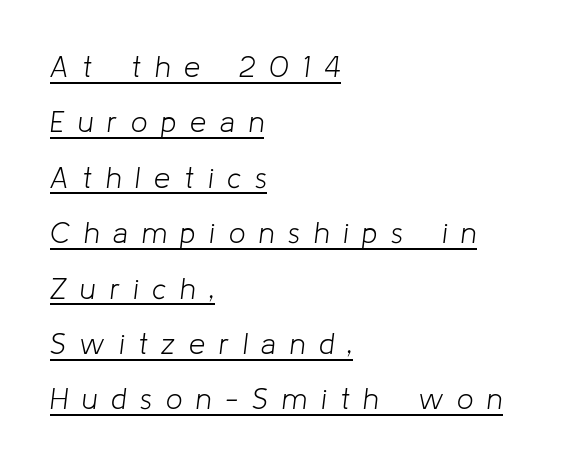
A baseline rule has been typeset under these characters. Display-style spreading of the glyphs; the letterfit is very open. This reads as an unemphasized weight, regular at the heaviest. Horizontal bands of white between lines are thick stripes. A student would call this left alignment; a typographer would say flush left, rag right.
